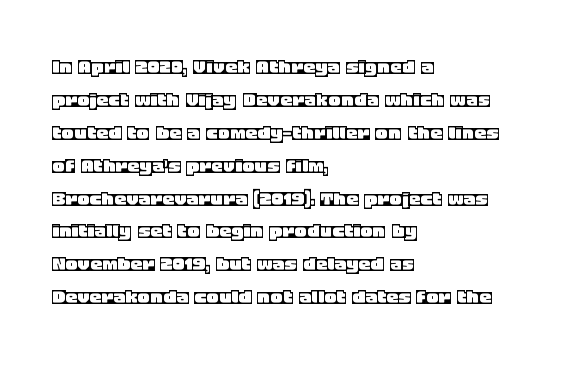
{"italic": "no", "underline": "no", "align": "left", "line_spacing": "normal", "line_spacing_ratio": 1.37, "letter_spacing": "normal", "letter_spacing_em": 0.0, "glyph_px": 24}
